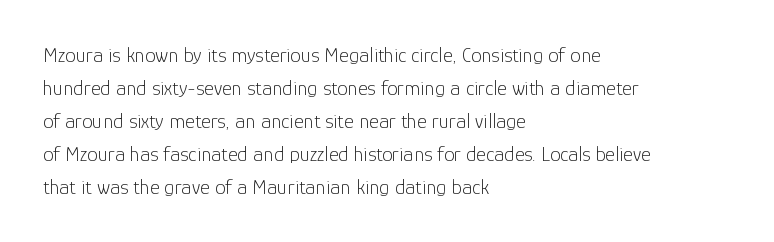
{"italic": "no", "bold": "no", "underline": "no", "align": "left", "line_spacing": "normal", "line_spacing_ratio": 1.57, "letter_spacing": "normal", "letter_spacing_em": 0.0, "glyph_px": 21}
